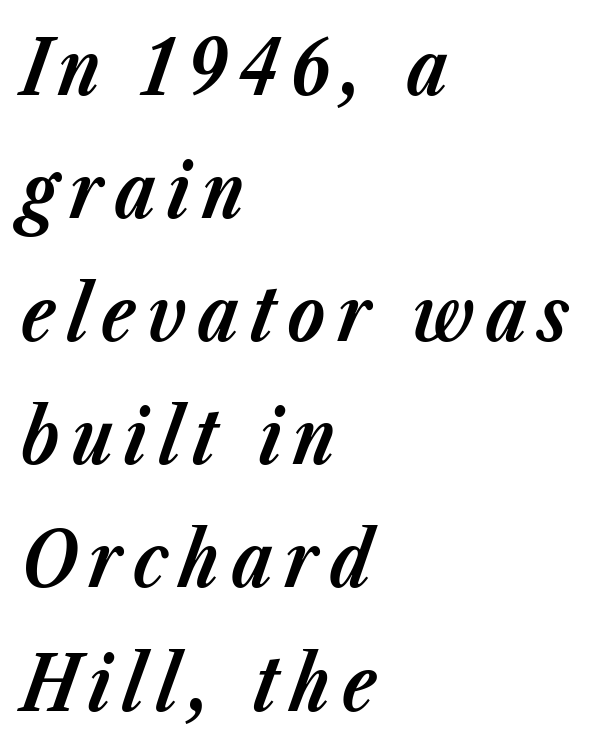
{"italic": "yes", "lean": "right", "slant_degrees": 23, "bold": "yes", "weight": "bold", "width": "normal", "stroke_contrast": "low", "x_height": "medium", "monospaced": "no", "underline": "no", "align": "left", "line_spacing": "normal", "line_spacing_ratio": 1.62, "glyph_px": 76}
